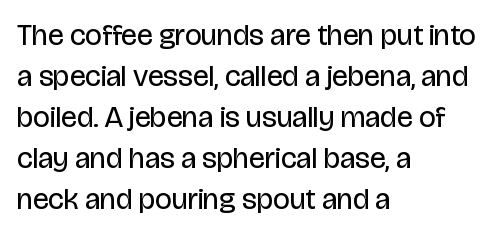
The image shows 30 px regular-weight, condensed sans-serif type, upright; set left-aligned, normal line spacing (1.37x), normal letter spacing, not underlined; low stroke contrast and a large x-height.
